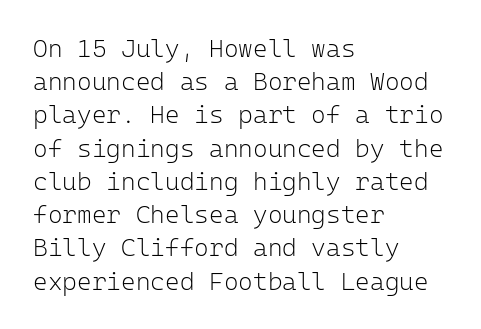
The image shows 25 px text type, upright; set left-aligned, normal line spacing (1.33x), normal letter spacing, not underlined.
